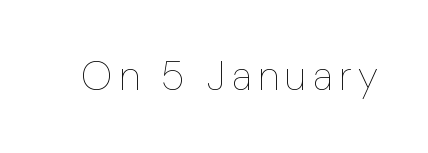
The image shows 40 px thin type, upright; set not underlined; low stroke contrast and a medium x-height.
